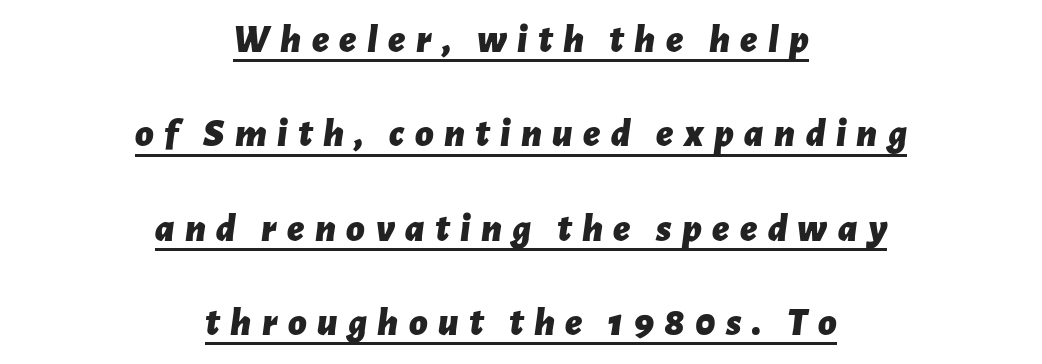
Spacing verdict: proportional, widths tailored to each character. Line spacing here is loose. Glyph-to-glyph distance is far greater than everyday printed text. The axis of the letterforms is tilted away from vertical. Underline: present. On the weight axis this lands at bold, roughly 700.
